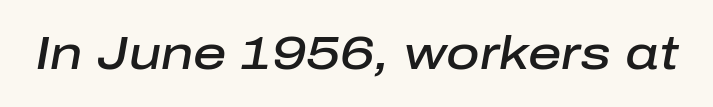
Italic? Definitely — the glyphs are oblique. The strokes are fattened partway — semibold, not bold. Note the varied advance widths — an 'i' is clearly narrower than an 'm'. Unmarked baselines from the first word to the last. The type is set solid horizontally, with unmodified tracking.
